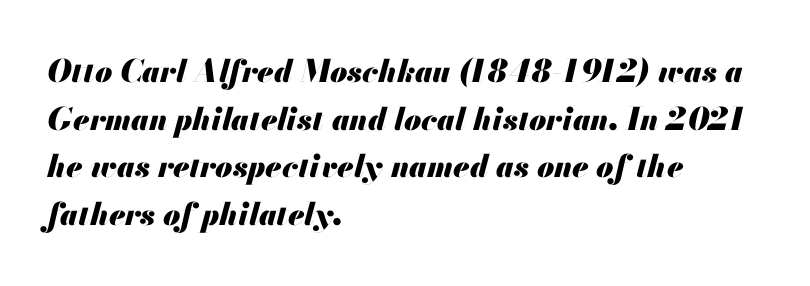
Which margin do the lines hug? The left one — the right edge is uneven. Baseline-to-baseline distance is the conventional proportion of letter height. There's an unmistakable incline to the writing here. The glyphs have the mass of a bold cut. Check under the words: just untouched page.
